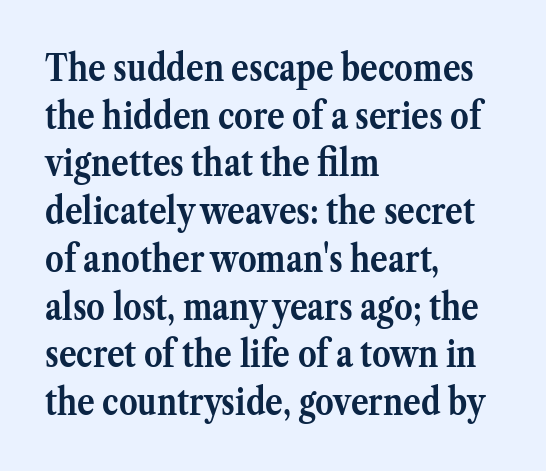
Q: Is the text bold? A: Yes.
Q: Is the text italic (slanted)? A: No, it is upright.
Q: Is the typeface a serif or a sans-serif typeface? A: Serif.
Q: Is the text underlined? A: No.
Q: How is the paragraph aligned? A: Left-aligned.
Q: Is the spacing between letters normal or unusually wide? A: Normal.
Q: Is the spacing between lines tight, normal or loose? A: Normal.
Q: Width (condensed, normal, or wide)? A: Normal.
Q: Stroke contrast? A: Medium.
Q: x-height? A: Medium.
Q: Monospaced? A: No.
